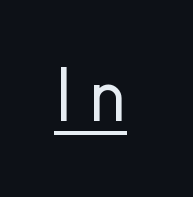
Q: Is the text bold? A: No.
Q: Is the text italic (slanted)? A: No, it is upright.
Q: Is the typeface a serif or a sans-serif typeface? A: Sans-serif.
Q: Is the text underlined? A: Yes.
Q: Width (condensed, normal, or wide)? A: Normal.
Q: Stroke contrast? A: Low.
Q: x-height? A: Medium.
Q: Monospaced? A: No.
